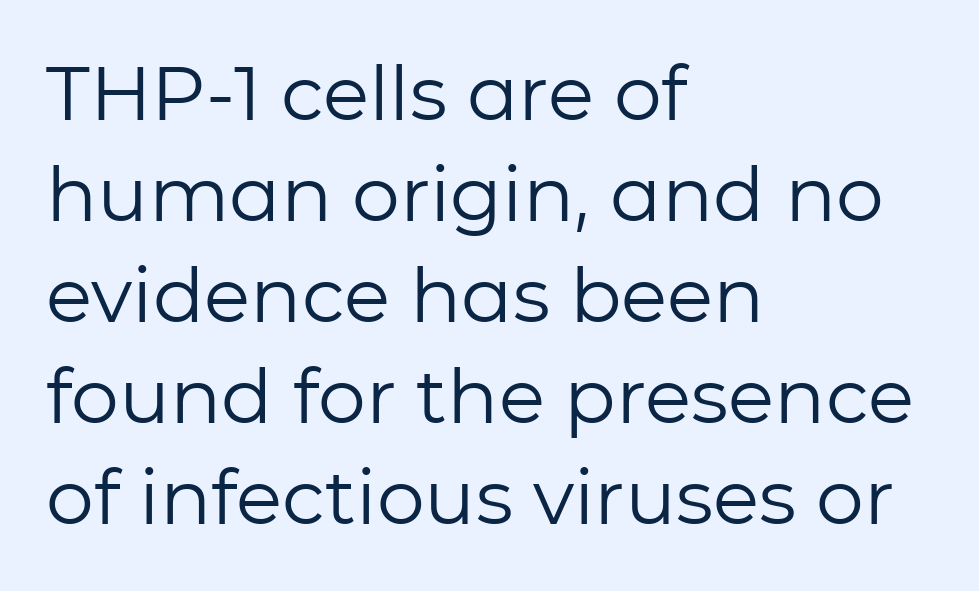
The image shows 76 px regular-weight sans-serif type, upright; set left-aligned, normal line spacing (1.33x), normal letter spacing, not underlined; low stroke contrast and a medium x-height.
